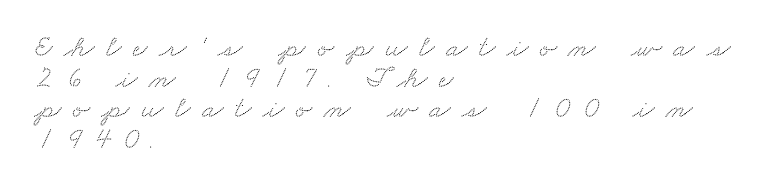
{"serif": "yes", "width": "wide", "stroke_contrast": "medium", "x_height": "small", "monospaced": "no", "underline": "no", "align": "left", "line_spacing": "tight", "line_spacing_ratio": 0.99, "letter_spacing": "wide", "letter_spacing_em": 0.38, "glyph_px": 31}
